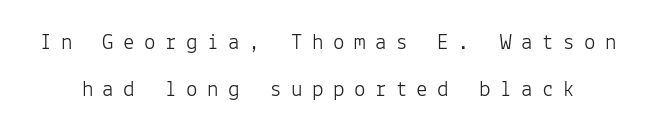
{"italic": "no", "bold": "no", "underline": "no", "line_spacing": "loose", "line_spacing_ratio": 2.04, "letter_spacing": "wide", "letter_spacing_em": 0.41, "glyph_px": 23}
